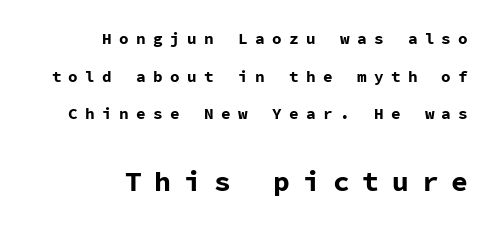
{"serif": "no", "italic": "no", "bold": "yes", "weight": "bold", "width": "normal", "stroke_contrast": "low", "x_height": "medium", "monospaced": "yes", "underline": "no", "align": "right", "line_spacing": "loose", "line_spacing_ratio": 2.35, "letter_spacing": "wide", "letter_spacing_em": 0.46, "larger_block": "second", "size_ratio": 1.75, "glyph_px": 28}
